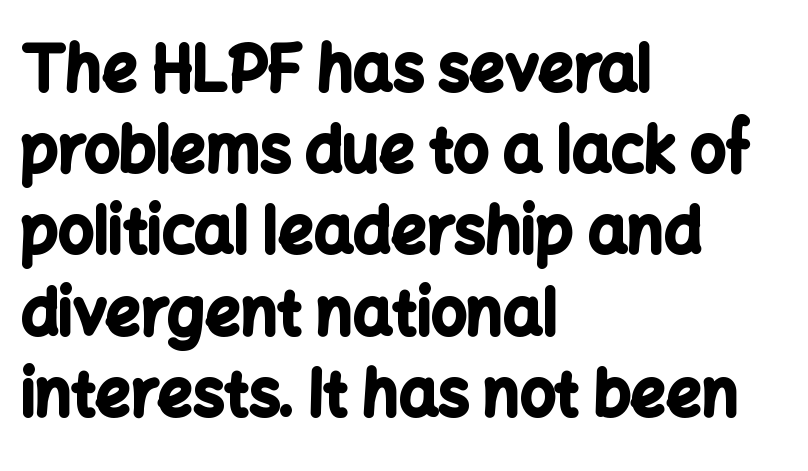
Q: Is the text bold? A: Yes.
Q: Is the text italic (slanted)? A: No, it is upright.
Q: Is the typeface a serif or a sans-serif typeface? A: Sans-serif.
Q: Is the text underlined? A: No.
Q: How is the paragraph aligned? A: Left-aligned.
Q: Is the spacing between letters normal or unusually wide? A: Normal.
Q: Is the spacing between lines tight, normal or loose? A: Normal.
Q: Width (condensed, normal, or wide)? A: Normal.
Q: Stroke contrast? A: Low.
Q: x-height? A: Medium.
Q: Monospaced? A: No.
